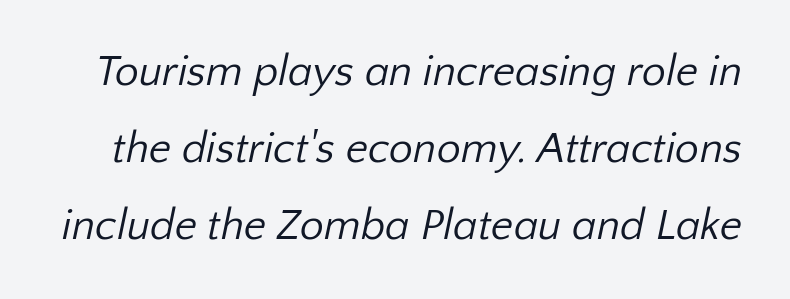
The gaps between neighbouring characters are ordinary and unremarkable. The space beneath each line is pristine and unruled. Stem width sits at or under what a default text font uses. Do the characters align in a grid? No, the font is proportional. Typographically, this falls in the sans-serif category.
